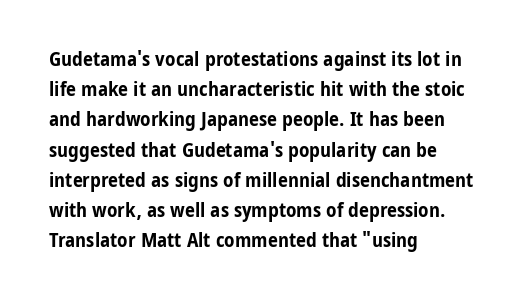
Q: Is the text bold? A: Yes.
Q: Is the text italic (slanted)? A: No, it is upright.
Q: Is the text underlined? A: No.
Q: How is the paragraph aligned? A: Left-aligned.
Q: Is the spacing between letters normal or unusually wide? A: Normal.
Q: Is the spacing between lines tight, normal or loose? A: Normal.
